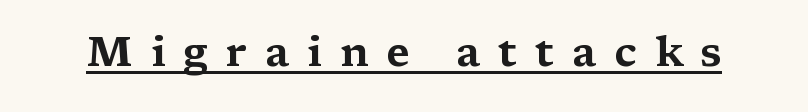
{"serif": "yes", "italic": "no", "width": "wide", "stroke_contrast": "medium", "x_height": "medium", "monospaced": "no", "underline": "yes", "letter_spacing": "wide", "letter_spacing_em": 0.44, "glyph_px": 41}
